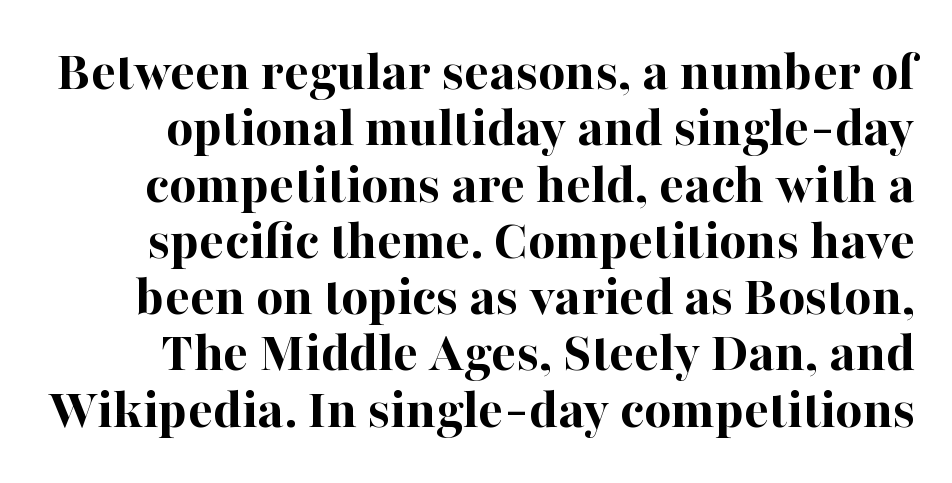
Q: Is the text bold? A: Yes.
Q: Is the text italic (slanted)? A: No, it is upright.
Q: Is the typeface a serif or a sans-serif typeface? A: Serif.
Q: Is the text underlined? A: No.
Q: Is the spacing between letters normal or unusually wide? A: Normal.
Q: Is the spacing between lines tight, normal or loose? A: Tight.
Q: Width (condensed, normal, or wide)? A: Normal.
Q: Stroke contrast? A: High.
Q: x-height? A: Medium.
Q: Monospaced? A: No.
